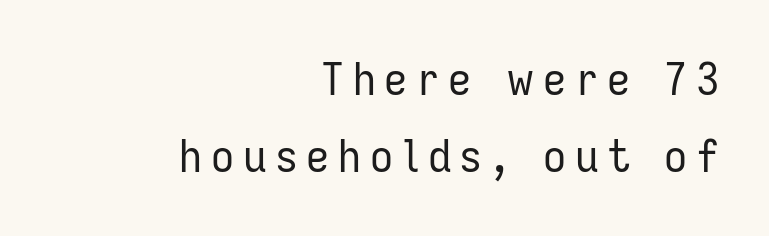
This sample has the flowing, uneven cadence of proportional lettering. Successive baselines arrive at the customary interval. Serifs: no, the terminals of the letterforms are clean. Unbolded letterforms with no extra heft. Check the space under the baseline: it is left empty. Leftover space on each line is placed entirely before the opening word.
